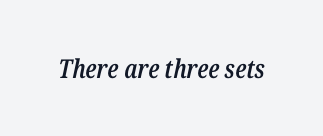
As a designer I'd log this as weight 600, semibold. The letters are slanted; this is an italic face. A clean baseline with only descenders dipping below it. A typesetter would call this zero additional tracking.
